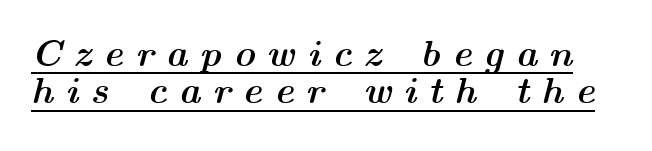
{"italic": "yes", "lean": "right", "slant_degrees": 14, "bold": "yes", "weight": "semibold", "width": "wide", "stroke_contrast": "medium", "x_height": "medium", "monospaced": "no", "underline": "yes", "line_spacing": "tight", "line_spacing_ratio": 1.01, "letter_spacing": "wide", "letter_spacing_em": 0.32, "glyph_px": 37}
